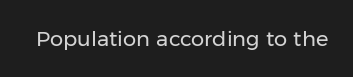
{"italic": "no", "bold": "no", "underline": "no", "letter_spacing": "normal", "letter_spacing_em": 0.0, "glyph_px": 21}
